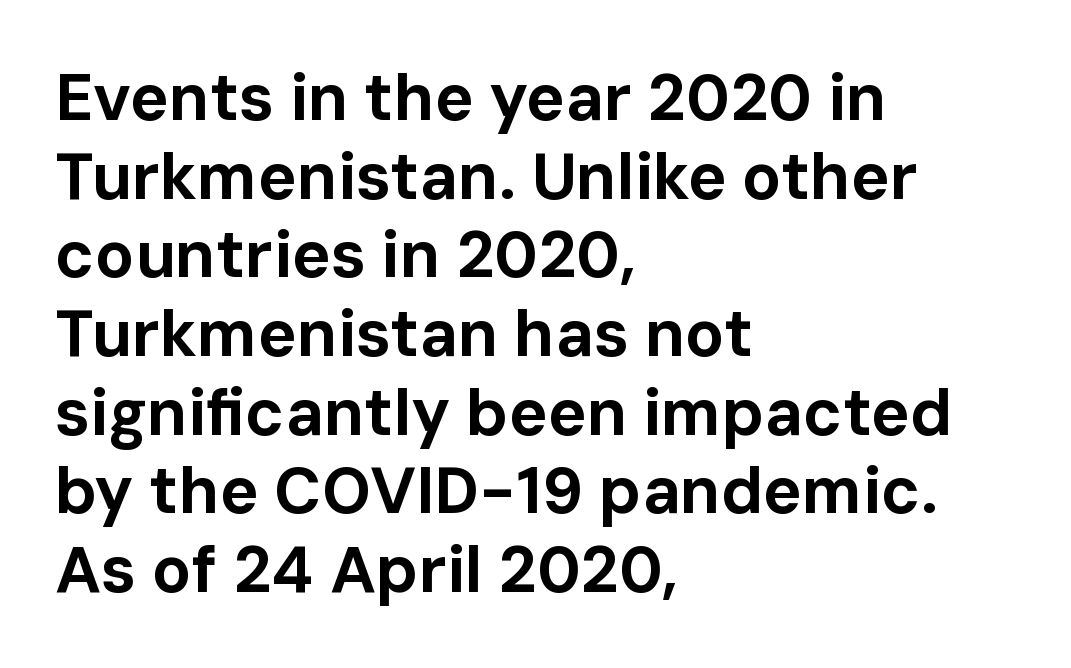
{"serif": "no", "italic": "no", "bold": "yes", "weight": "bold", "width": "normal", "stroke_contrast": "low", "x_height": "medium", "monospaced": "no", "underline": "no", "align": "left", "line_spacing_ratio": 1.21, "letter_spacing": "normal", "letter_spacing_em": 0.0, "glyph_px": 65}
